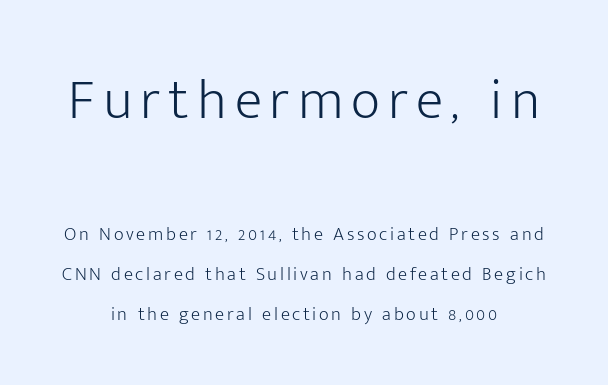
The image shows 57 px light sans-serif type, upright; set loose line spacing (2.1x), not underlined; the first (top) block is 3.0x larger; low stroke contrast and a medium x-height.
